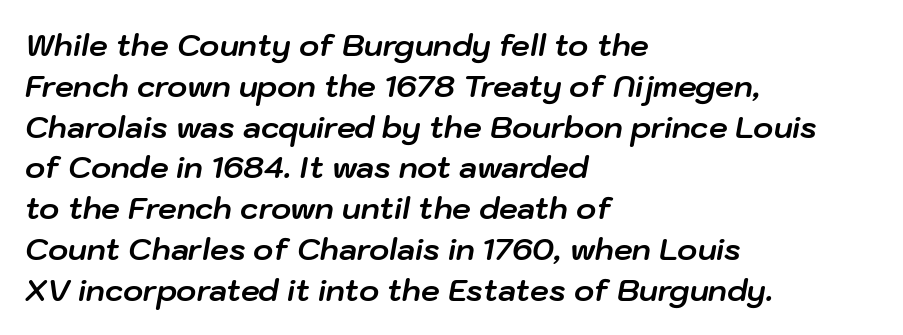
Q: Is the text bold? A: Yes.
Q: Is the text italic (slanted)? A: Yes, it leans right by about 10 degrees.
Q: Is the text underlined? A: No.
Q: How is the paragraph aligned? A: Left-aligned.
Q: Is the spacing between letters normal or unusually wide? A: Normal.
Q: Is the spacing between lines tight, normal or loose? A: Normal.
Q: Width (condensed, normal, or wide)? A: Normal.
Q: Stroke contrast? A: Low.
Q: x-height? A: Medium.
Q: Monospaced? A: No.
